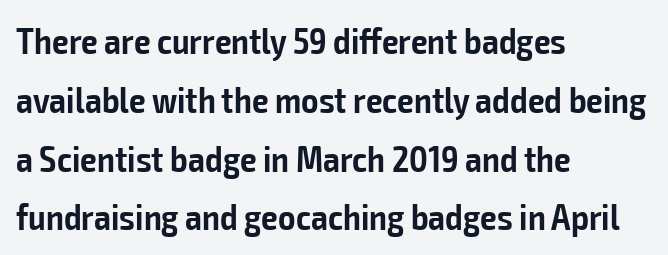
Q: Is the text bold? A: Semi-bold.
Q: Is the text italic (slanted)? A: No, it is upright.
Q: Is the typeface a serif or a sans-serif typeface? A: Sans-serif.
Q: Is the text underlined? A: No.
Q: How is the paragraph aligned? A: Left-aligned.
Q: Is the spacing between letters normal or unusually wide? A: Normal.
Q: Is the spacing between lines tight, normal or loose? A: Normal.
Q: Width (condensed, normal, or wide)? A: Condensed.
Q: Stroke contrast? A: Low.
Q: x-height? A: Medium.
Q: Monospaced? A: No.
